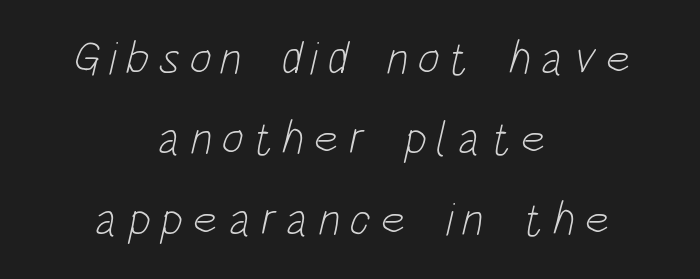
Q: Is the text bold? A: No.
Q: Is the typeface a serif or a sans-serif typeface? A: Sans-serif.
Q: Is the text underlined? A: No.
Q: How is the paragraph aligned? A: Centered.
Q: Is the spacing between letters normal or unusually wide? A: Unusually wide.
Q: Width (condensed, normal, or wide)? A: Condensed.
Q: Stroke contrast? A: Low.
Q: x-height? A: Large.
Q: Monospaced? A: No.
